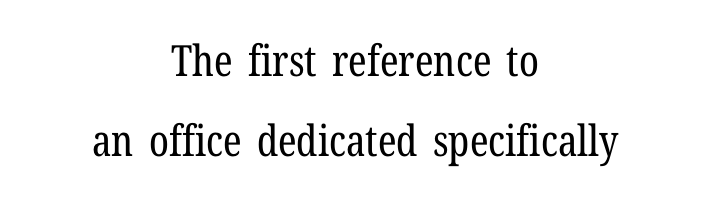
The image shows 43 px regular-weight, condensed serif type, upright; set centered, line spacing 1.85x, normal letter spacing, not underlined; low stroke contrast and a medium x-height.
